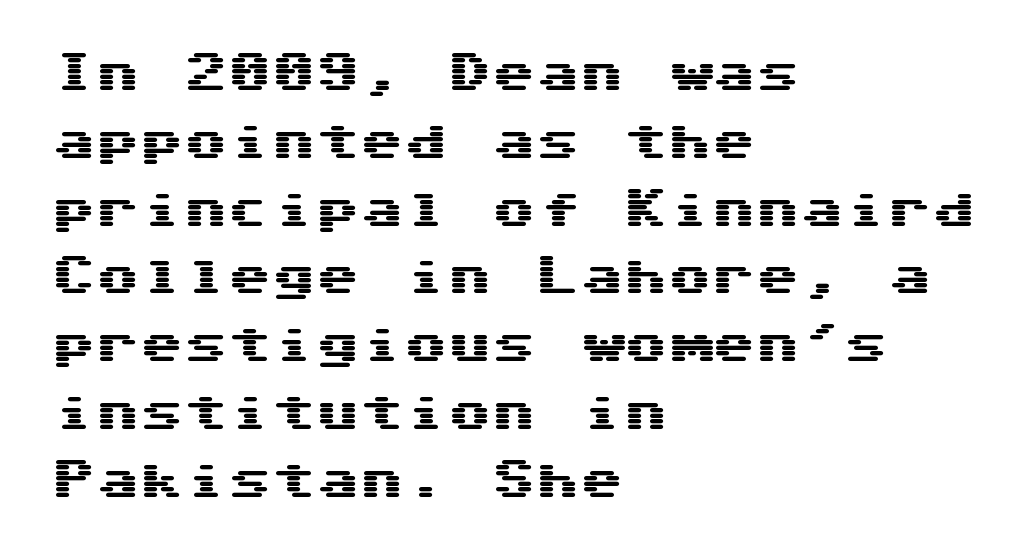
The image shows 44 px wide sans-serif type, upright, monospaced; set left-aligned, normal line spacing (1.54x), normal letter spacing, not underlined; medium stroke contrast and a medium x-height.
